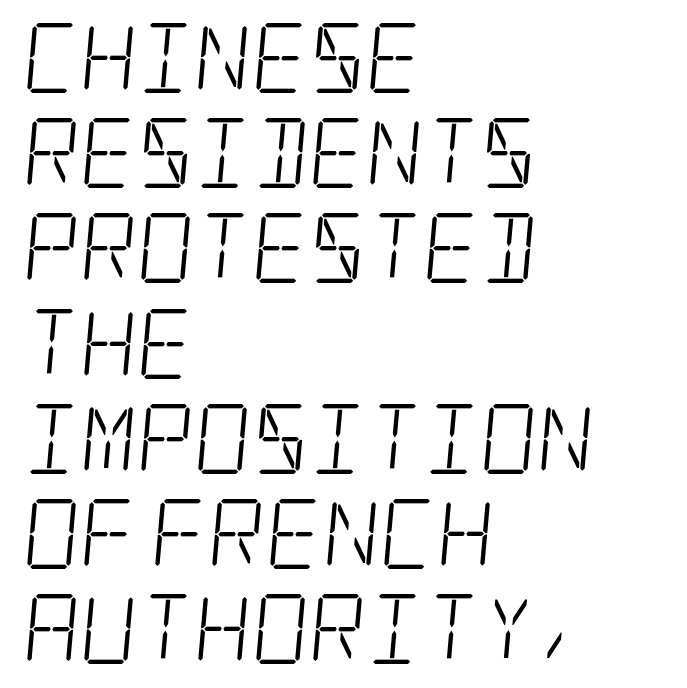
Nothing unusual about the tracking: characters are spaced as the font intends. Anything drawn beneath the words? Only blank space. Compared with a centered layout, this one pins lines to the left instead. Regular leading. In terms of letterform style, serifs are clearly present.
